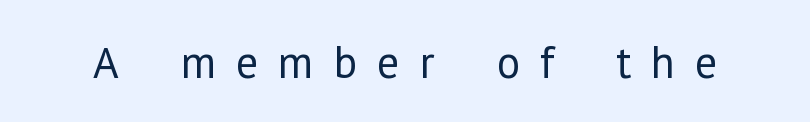
The face used here is rendered with a markedly widened letterfit. Think of a printed novel: that variable character pitch is what you see here. This rendering employs a face without finishing strokes, i.e., a sans-serif. These glyphs show unthickened strokes, regular width or finer. Designer's note — italics off, roman on.
